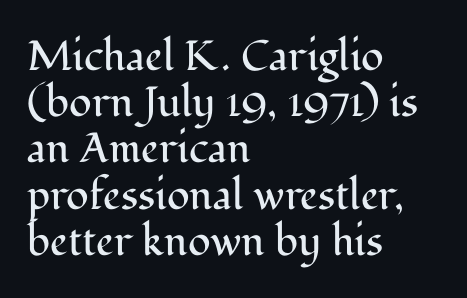
The image shows 42 px regular-weight serif type, upright; set left-aligned, tight line spacing (1.1x), normal letter spacing, not underlined; medium stroke contrast and a medium x-height.
